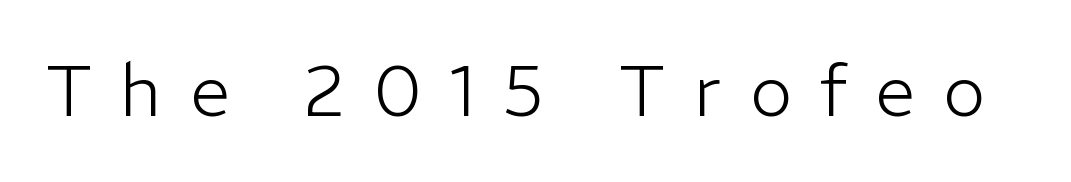
The image shows 71 px light sans-serif type, upright; set unusually wide letter spacing (+0.4 em), not underlined; low stroke contrast and a medium x-height.
